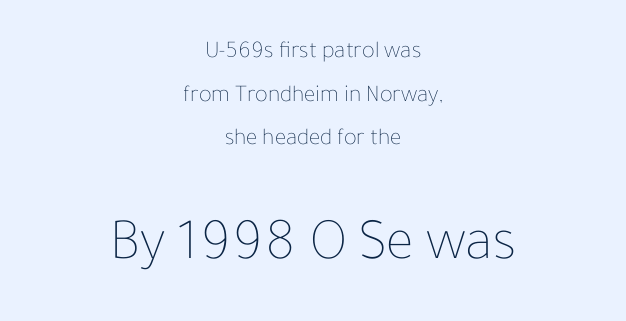
{"italic": "no", "bold": "no", "weight": "thin", "width": "normal", "stroke_contrast": "low", "x_height": "medium", "monospaced": "no", "underline": "no", "align": "center", "line_spacing_ratio": 1.82, "letter_spacing": "normal", "letter_spacing_em": 0.0, "larger_block": "second", "size_ratio": 2.46, "glyph_px": 59}
